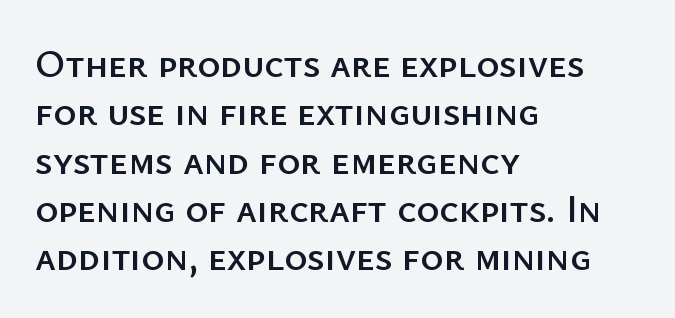
Looks like regular typesetting: each glyph gets only the width it needs. These lines stack with their left ends in a neat column. The letters carry no serifs — their stems end cleanly without finishing strokes. Every character sits straight up, as roman type does. Short note: letters normally spaced.
